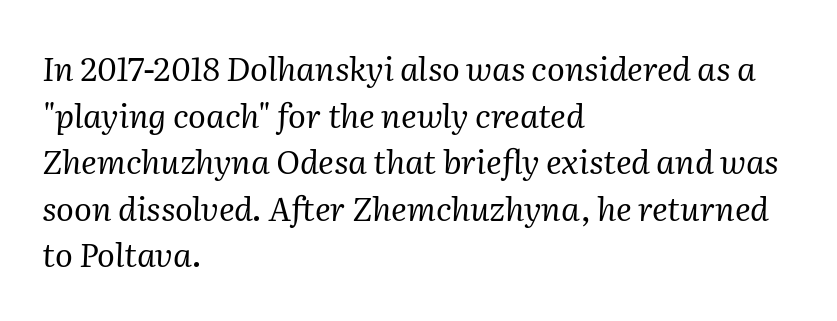
Heft: none added — not bold. Each row of text sits above clean, open space. The characters display serif detailing at their extremities. Slanted lettering throughout.
